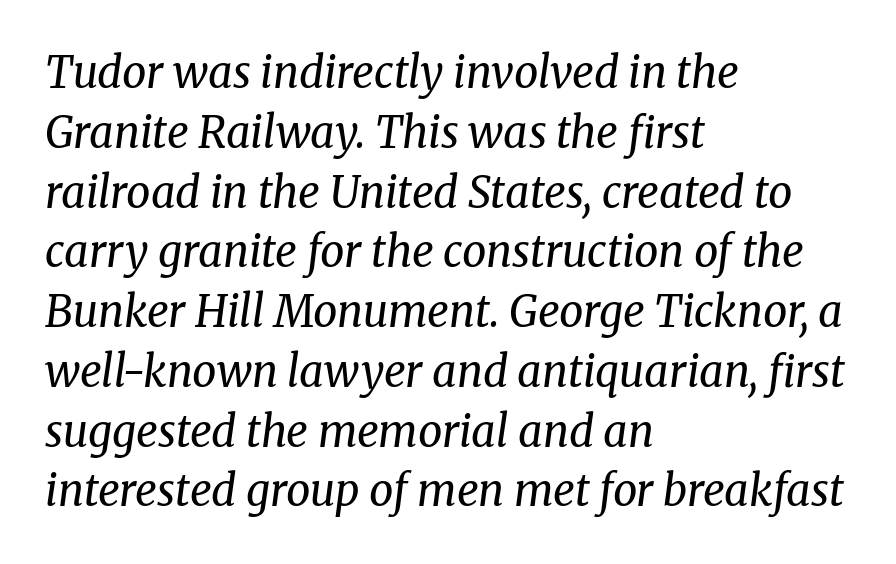
{"serif": "yes", "italic": "yes", "lean": "right", "slant_degrees": 8, "bold": "no", "weight": "regular", "width": "normal", "stroke_contrast": "medium", "x_height": "medium", "monospaced": "no", "underline": "no", "align": "left", "line_spacing": "normal", "line_spacing_ratio": 1.39, "letter_spacing": "normal", "letter_spacing_em": 0.0, "glyph_px": 43}
